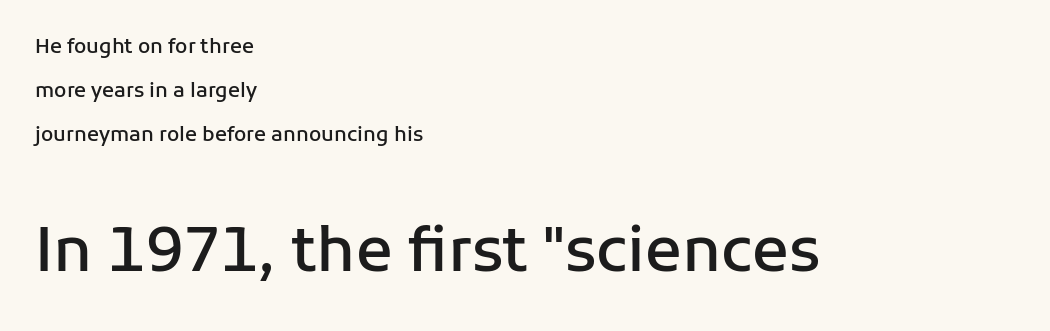
Q: Is the text bold? A: Semi-bold.
Q: Is the text italic (slanted)? A: No, it is upright.
Q: Is the typeface a serif or a sans-serif typeface? A: Sans-serif.
Q: Is the text underlined? A: No.
Q: How is the paragraph aligned? A: Left-aligned.
Q: Is the spacing between letters normal or unusually wide? A: Normal.
Q: Is the spacing between lines tight, normal or loose? A: Loose.
Q: Which block of text is set in a larger size, the first (top) or the second (bottom)? A: The second (bottom) one.
Q: Width (condensed, normal, or wide)? A: Normal.
Q: Stroke contrast? A: Low.
Q: x-height? A: Medium.
Q: Monospaced? A: No.
